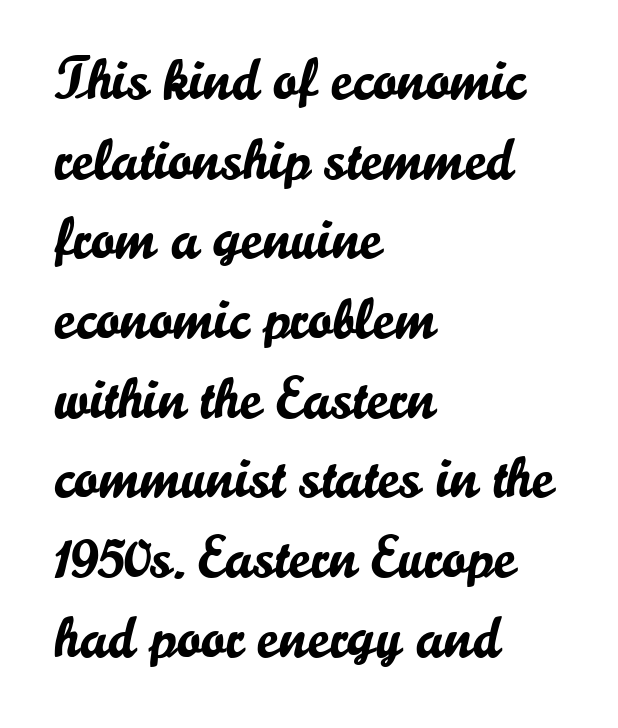
The rendering shows plain stroke endings on the letterforms — a sans-serif design. The strip under each line holds only bare page. Note the varied advance widths — an 'i' is clearly narrower than an 'm'.
